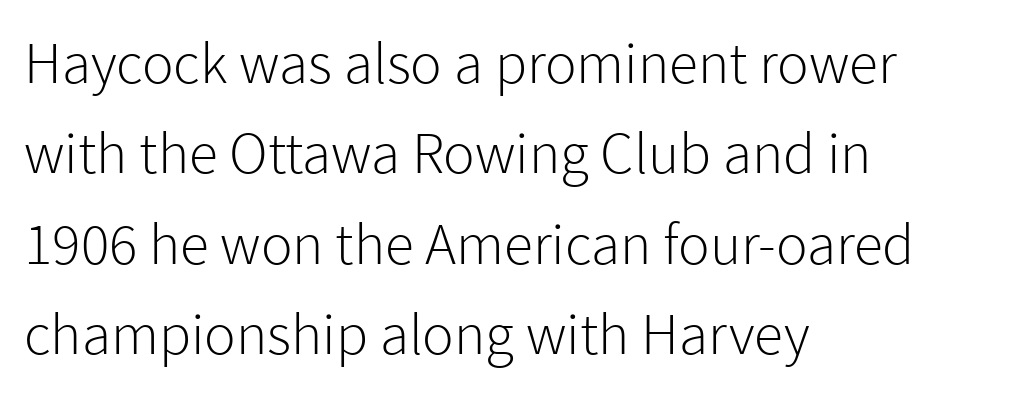
Q: Is the text bold? A: No.
Q: Is the text italic (slanted)? A: No, it is upright.
Q: Is the typeface a serif or a sans-serif typeface? A: Sans-serif.
Q: Is the text underlined? A: No.
Q: How is the paragraph aligned? A: Left-aligned.
Q: Is the spacing between letters normal or unusually wide? A: Normal.
Q: Is the spacing between lines tight, normal or loose? A: Normal.
Q: Width (condensed, normal, or wide)? A: Normal.
Q: Stroke contrast? A: Low.
Q: x-height? A: Medium.
Q: Monospaced? A: No.
